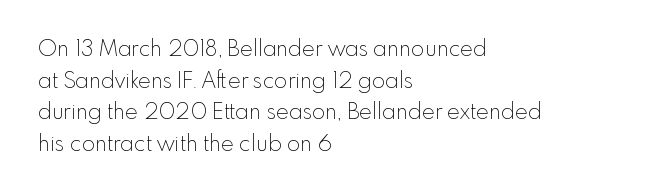
Q: Is the text bold? A: No.
Q: Is the text italic (slanted)? A: No, it is upright.
Q: Is the text underlined? A: No.
Q: How is the paragraph aligned? A: Left-aligned.
Q: Is the spacing between letters normal or unusually wide? A: Normal.
Q: Is the spacing between lines tight, normal or loose? A: Normal.
